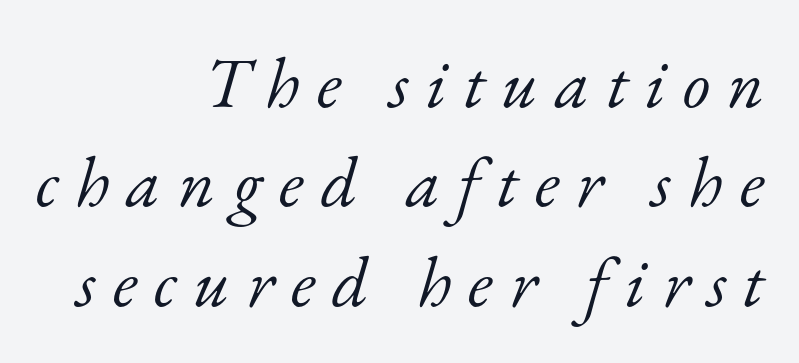
{"serif": "yes", "italic": "yes", "lean": "right", "slant_degrees": 17, "bold": "no", "weight": "light", "width": "normal", "stroke_contrast": "low", "x_height": "small", "monospaced": "no", "underline": "no", "align": "right", "line_spacing": "normal", "line_spacing_ratio": 1.4, "letter_spacing": "wide", "letter_spacing_em": 0.24, "glyph_px": 71}
